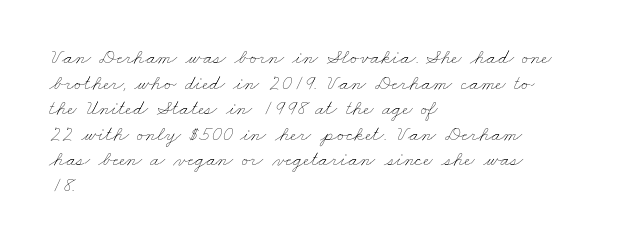
Q: Is the text bold? A: No.
Q: Is the text underlined? A: No.
Q: How is the paragraph aligned? A: Left-aligned.
Q: Is the spacing between letters normal or unusually wide? A: Normal.
